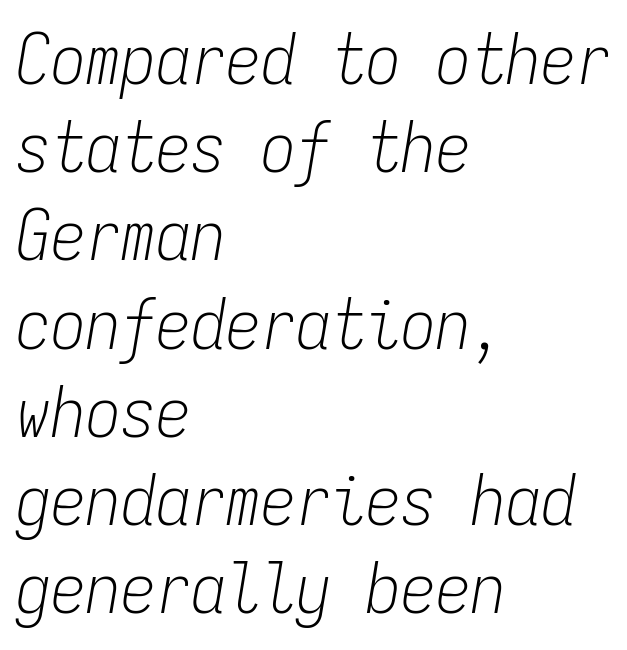
The lines in this sample share a left origin and differ only in where they stop. Each letter, wide or thin by design, is forced into the same width here. Look at the tracking — it's just the regular setting, nothing added. Baseline-to-baseline distance is the conventional proportion of letter height. The passage shown leans; its letterforms are oblique. Letters have the restrained weight of plain body copy at most.
